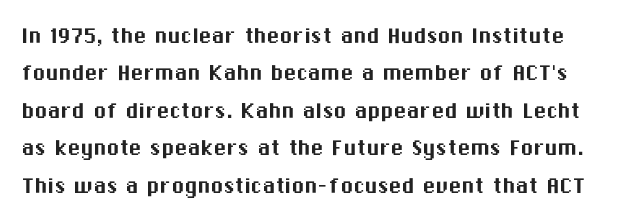
Q: Is the text italic (slanted)? A: No, it is upright.
Q: Is the text underlined? A: No.
Q: Is the spacing between letters normal or unusually wide? A: Normal.
Q: Is the spacing between lines tight, normal or loose? A: Normal.
